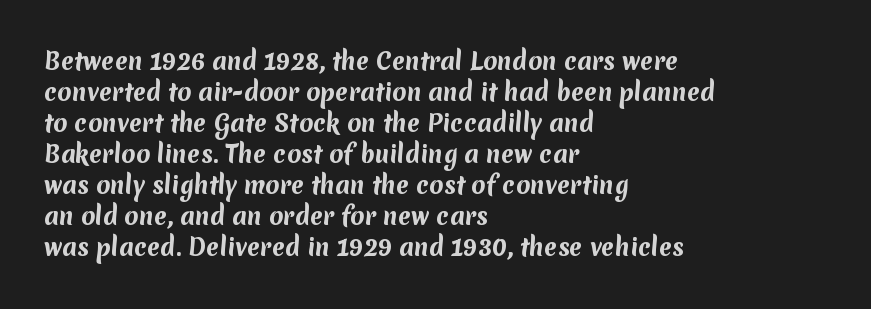
Q: Is the text bold? A: Yes.
Q: Is the text underlined? A: No.
Q: How is the paragraph aligned? A: Left-aligned.
Q: Is the spacing between letters normal or unusually wide? A: Normal.
Q: Is the spacing between lines tight, normal or loose? A: Normal.
